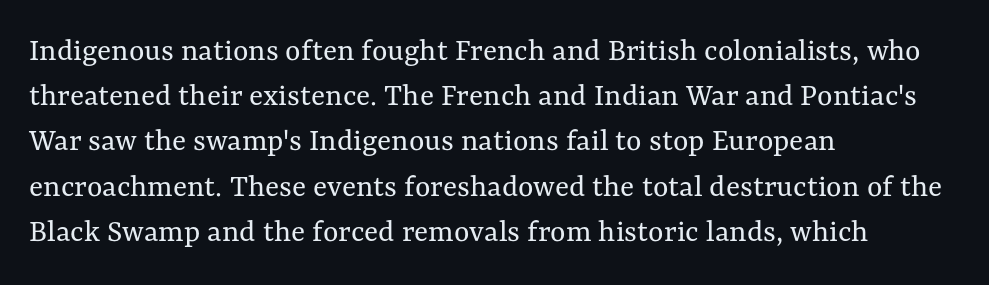
Q: Is the text bold? A: No.
Q: Is the text italic (slanted)? A: No, it is upright.
Q: Is the text underlined? A: No.
Q: How is the paragraph aligned? A: Left-aligned.
Q: Is the spacing between letters normal or unusually wide? A: Normal.
Q: Is the spacing between lines tight, normal or loose? A: Normal.
Q: Width (condensed, normal, or wide)? A: Normal.
Q: Stroke contrast? A: Medium.
Q: x-height? A: Medium.
Q: Monospaced? A: No.
